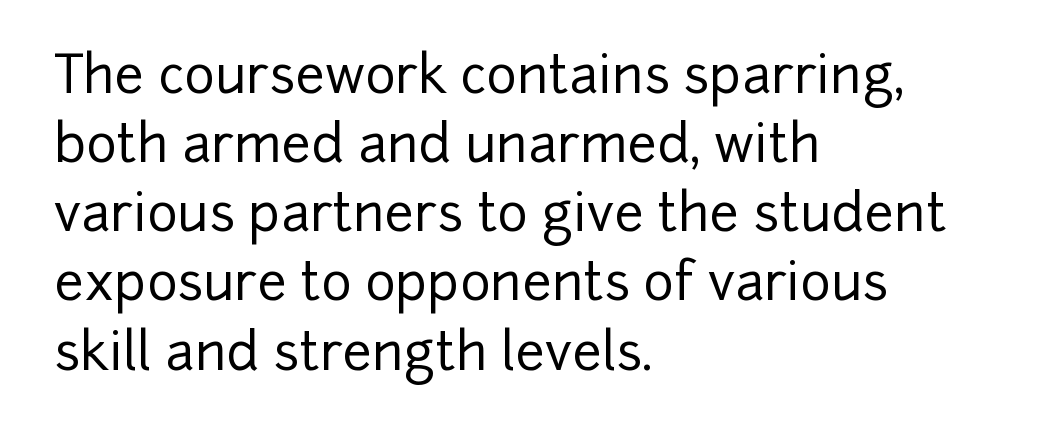
The rendering uses a moderate line-height, typical for paragraphs. Examine the stroke ends and you'll find no serifs. The lines in this sample share a left origin and differ only in where they stop. In terms of posture, this sample is upright. Here the designer chose a conventional face with non-uniform glyph widths.
